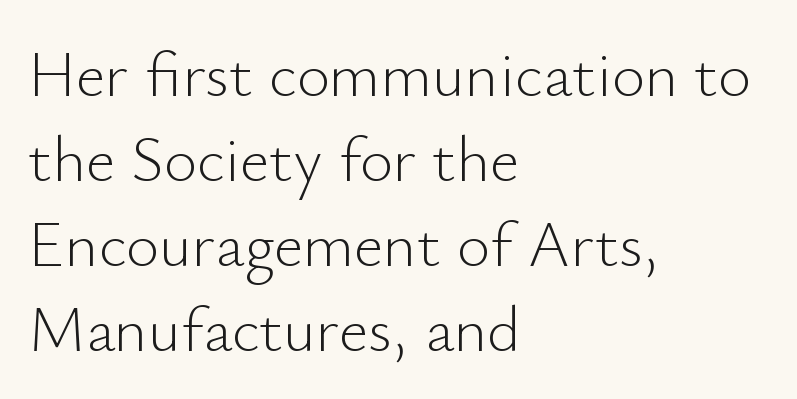
Q: Is the text bold? A: No.
Q: Is the text italic (slanted)? A: No, it is upright.
Q: Is the typeface a serif or a sans-serif typeface? A: Sans-serif.
Q: Is the text underlined? A: No.
Q: How is the paragraph aligned? A: Left-aligned.
Q: Is the spacing between letters normal or unusually wide? A: Normal.
Q: Is the spacing between lines tight, normal or loose? A: Normal.
Q: Width (condensed, normal, or wide)? A: Normal.
Q: Stroke contrast? A: Low.
Q: x-height? A: Small.
Q: Monospaced? A: No.
